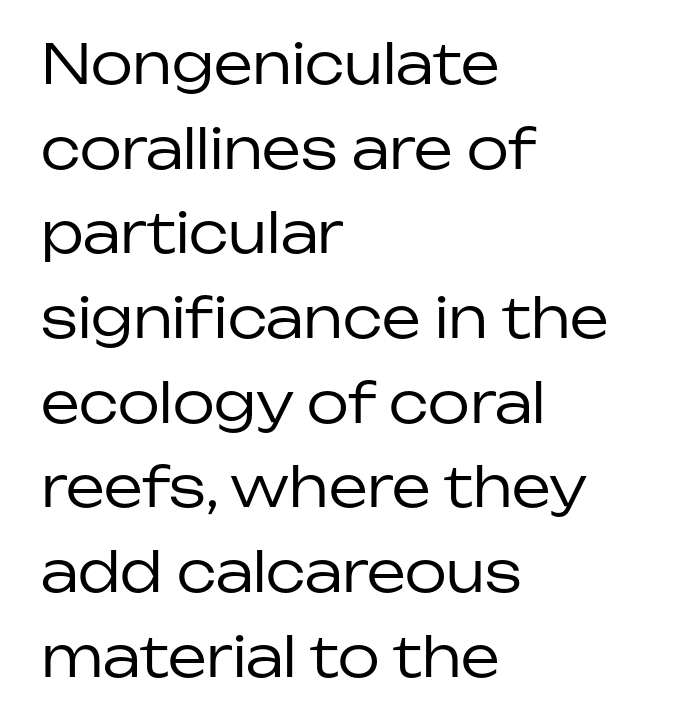
The image shows 55 px regular-weight sans-serif type, upright; set left-aligned, normal line spacing (1.54x), normal letter spacing, not underlined; low stroke contrast and a medium x-height.
